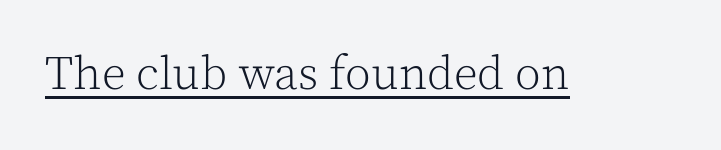
The glyphs are accompanied by a horizontal stroke just below them. Italic? Not at all — the glyphs are vertical. No extra ink here — the face is not bold. Each word holds together tightly as a unit, with standard inter-letter gaps. The passage shown is typeset with a serif family. Varying glyph widths throughout — classic text-font behaviour.
